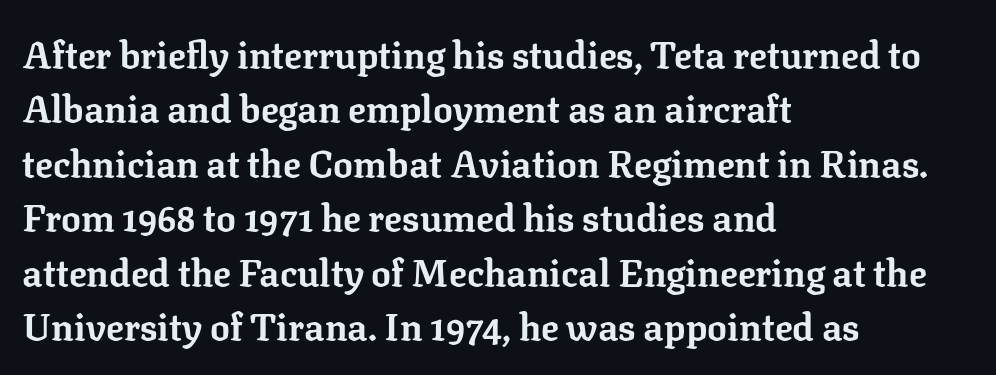
Q: Is the text bold? A: Yes.
Q: Is the text italic (slanted)? A: No, it is upright.
Q: Is the typeface a serif or a sans-serif typeface? A: Serif.
Q: Is the text underlined? A: No.
Q: How is the paragraph aligned? A: Left-aligned.
Q: Is the spacing between letters normal or unusually wide? A: Normal.
Q: Is the spacing between lines tight, normal or loose? A: Normal.
Q: Width (condensed, normal, or wide)? A: Normal.
Q: Stroke contrast? A: Low.
Q: x-height? A: Medium.
Q: Monospaced? A: No.
